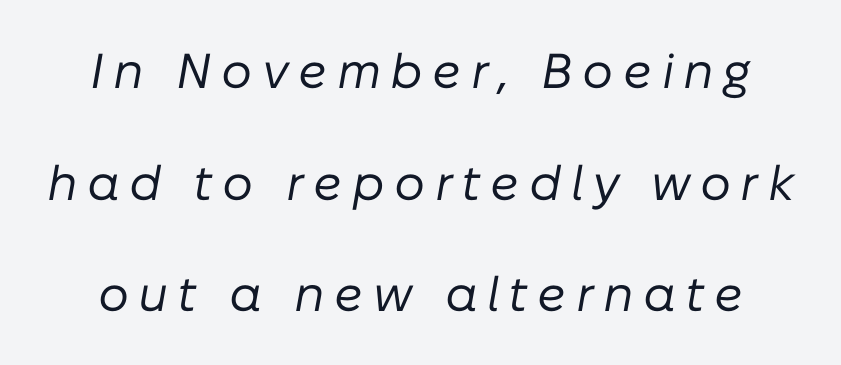
Q: Is the text bold? A: No.
Q: Is the text italic (slanted)? A: Yes, it leans right by about 10 degrees.
Q: Is the text underlined? A: No.
Q: Is the spacing between lines tight, normal or loose? A: Loose.
Q: Width (condensed, normal, or wide)? A: Normal.
Q: Stroke contrast? A: Low.
Q: x-height? A: Medium.
Q: Monospaced? A: No.
